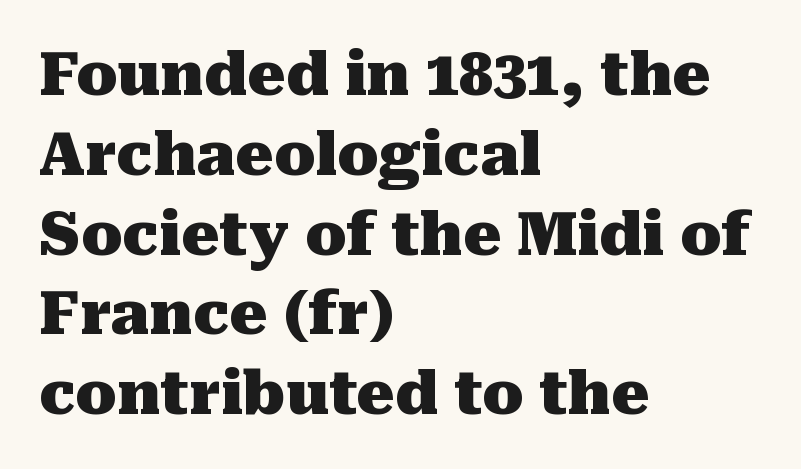
Quick note: interline space is typical. The letters advance in unequal steps, a hallmark of proportional type. Classification — serif. The string is rendered with underlining switched off. The passage shown has conventional tracking throughout.
